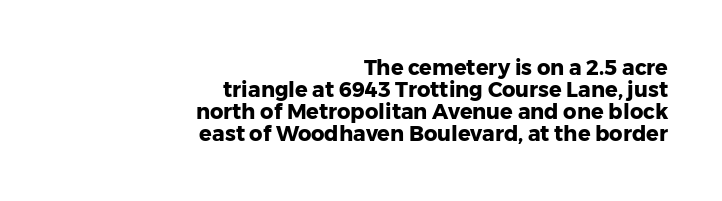
The image shows 21 px bold type, upright; set right-aligned, tight line spacing (1.04x), normal letter spacing, not underlined.
